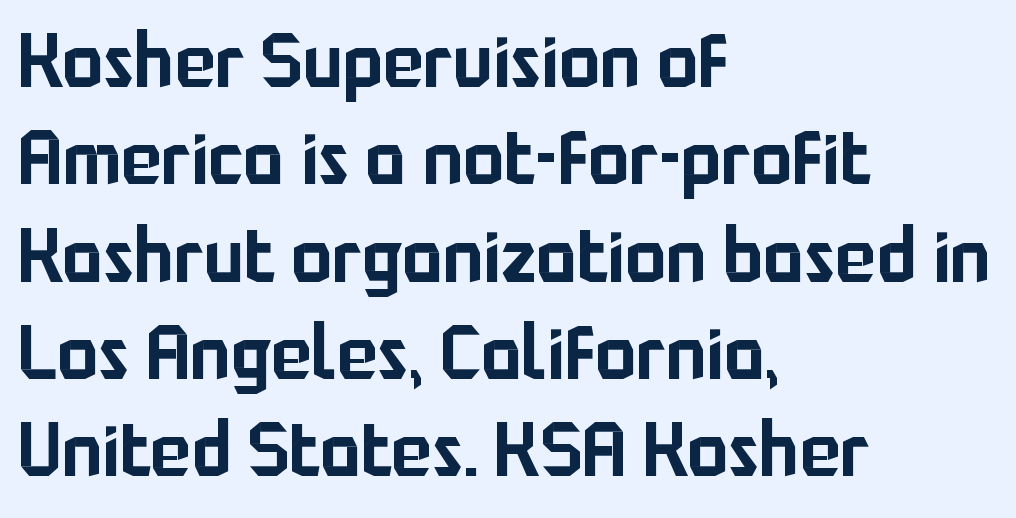
The image shows 76 px sans-serif type, upright; set left-aligned, normal line spacing (1.28x), normal letter spacing, not underlined; low stroke contrast and a medium x-height.
